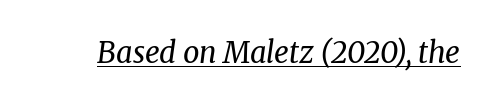
{"serif": "yes", "italic": "yes", "lean": "right", "slant_degrees": 8, "bold": "no", "weight": "regular", "width": "normal", "stroke_contrast": "medium", "x_height": "medium", "monospaced": "no", "underline": "yes", "letter_spacing": "normal", "letter_spacing_em": 0.0, "glyph_px": 29}
